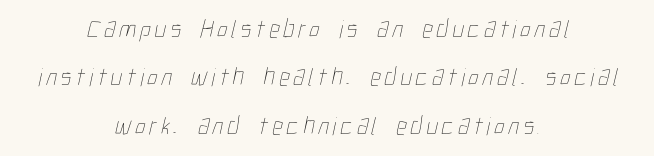
Q: Is the text bold? A: No.
Q: Is the text underlined? A: No.
Q: How is the paragraph aligned? A: Centered.
